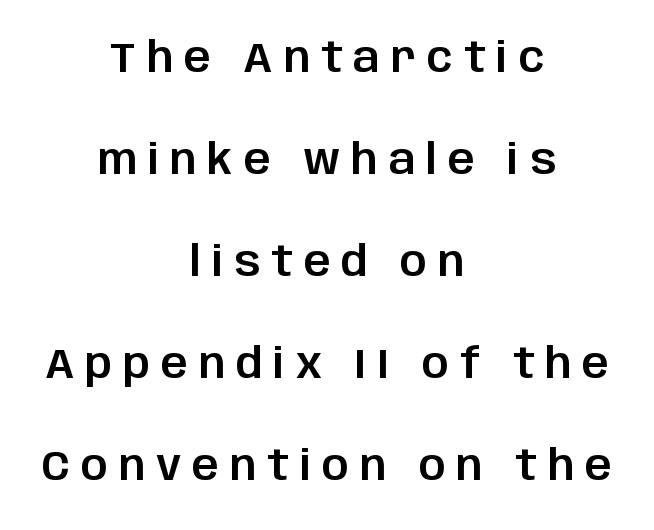
{"serif": "no", "italic": "no", "width": "normal", "stroke_contrast": "low", "x_height": "large", "monospaced": "no", "underline": "no", "align": "center", "line_spacing": "loose", "line_spacing_ratio": 2.43, "letter_spacing": "wide", "letter_spacing_em": 0.26, "glyph_px": 42}
